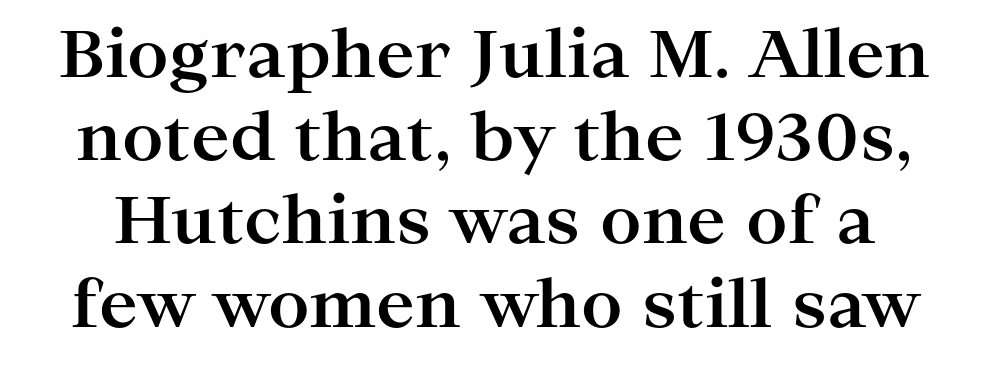
{"serif": "yes", "italic": "no", "bold": "yes", "weight": "bold", "width": "wide", "stroke_contrast": "high", "x_height": "medium", "monospaced": "no", "underline": "no", "line_spacing": "normal", "line_spacing_ratio": 1.28, "letter_spacing": "normal", "letter_spacing_em": 0.0, "glyph_px": 65}
